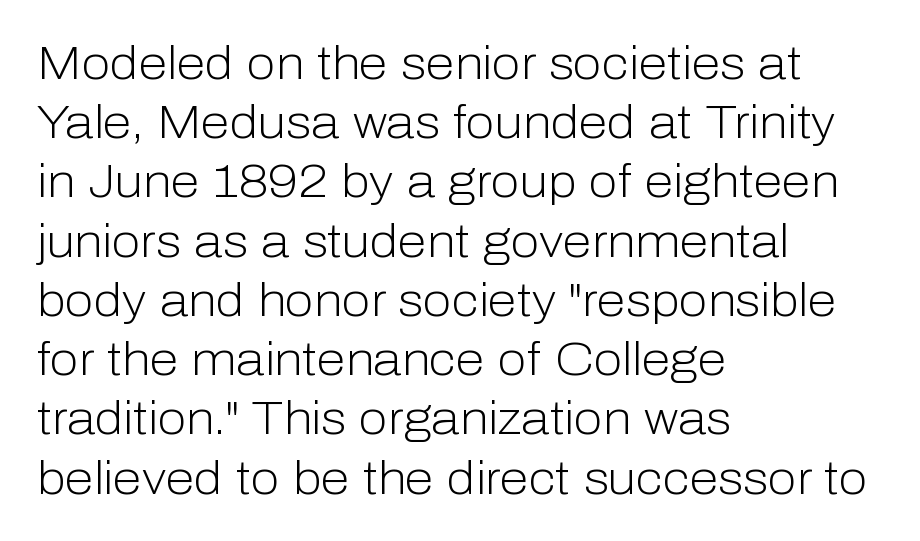
The letterforms sit at book weight or below. The letters advance in unequal steps, a hallmark of proportional type. Evenly set lines give the paragraph a standard silhouette. The type sits square on the baseline with zero lean. The type is set solid horizontally, with unmodified tracking. Font category for this specimen: sans-serif.
